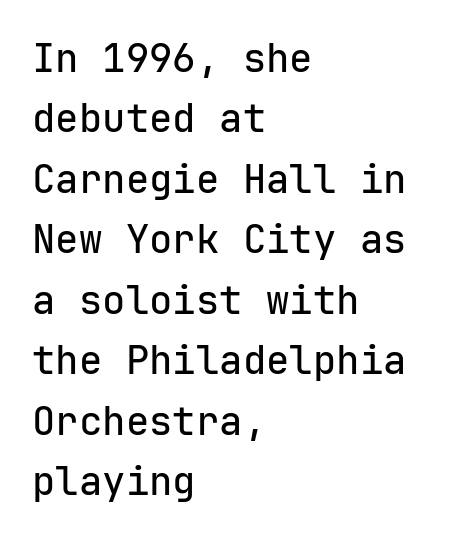
The image shows 39 px sans-serif type, upright, monospaced; set left-aligned, normal line spacing (1.55x), normal letter spacing, not underlined; low stroke contrast and a medium x-height.
